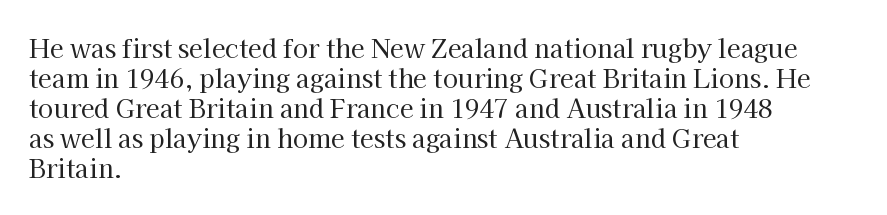
Q: Is the text bold? A: No.
Q: Is the text italic (slanted)? A: No, it is upright.
Q: Is the text underlined? A: No.
Q: How is the paragraph aligned? A: Left-aligned.
Q: Is the spacing between letters normal or unusually wide? A: Normal.
